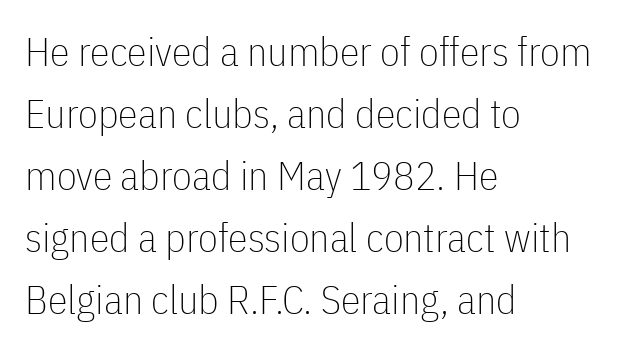
The image shows 40 px thin, condensed sans-serif type, upright; set left-aligned, normal line spacing (1.55x), normal letter spacing, not underlined; low stroke contrast and a medium x-height.
